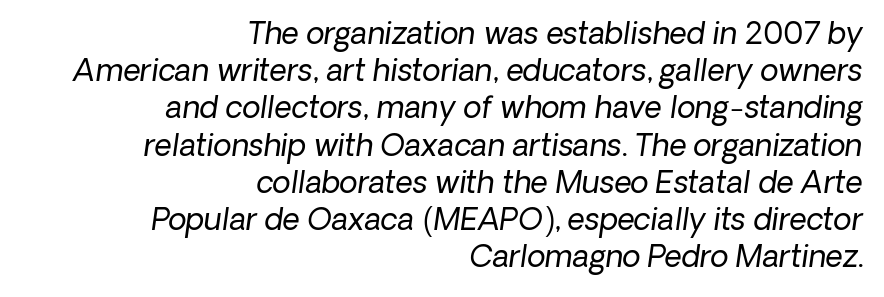
Q: Is the text bold? A: No.
Q: Is the typeface a serif or a sans-serif typeface? A: Sans-serif.
Q: Is the text underlined? A: No.
Q: How is the paragraph aligned? A: Right-aligned.
Q: Is the spacing between letters normal or unusually wide? A: Normal.
Q: Width (condensed, normal, or wide)? A: Normal.
Q: Stroke contrast? A: Low.
Q: x-height? A: Medium.
Q: Monospaced? A: No.
